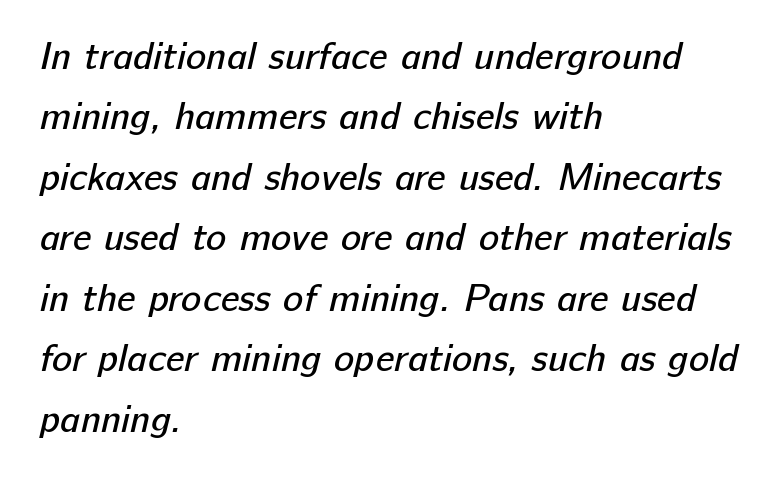
{"serif": "no", "bold": "no", "weight": "regular", "width": "normal", "stroke_contrast": "low", "x_height": "medium", "monospaced": "no", "underline": "no", "align": "left", "line_spacing": "normal", "line_spacing_ratio": 1.59, "letter_spacing": "normal", "letter_spacing_em": 0.0, "glyph_px": 38}
